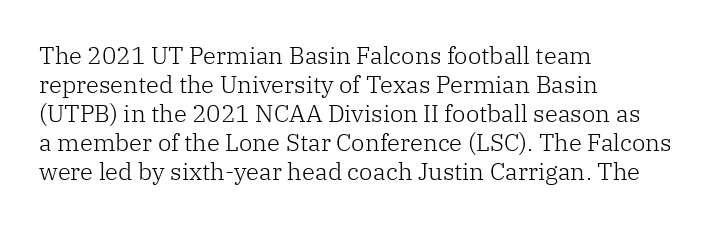
{"italic": "no", "bold": "no", "underline": "no", "align": "left", "line_spacing_ratio": 1.21, "letter_spacing": "normal", "letter_spacing_em": 0.0, "glyph_px": 24}
